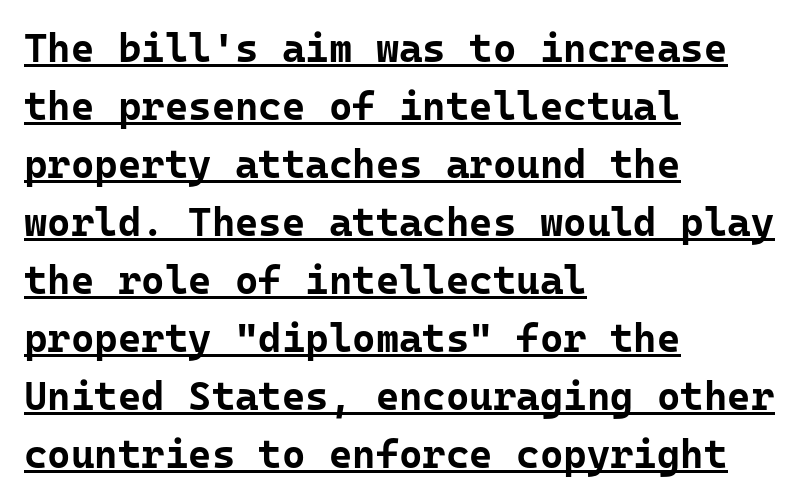
Does the lettering tilt? It doesn't — this is upright. Heft: maximum for text — a bold. Horizontal bands of white between lines are of average thickness. How are the letters spaced? Ordinarily, with no added tracking.
